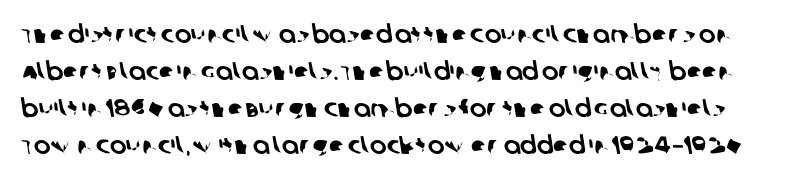
{"underline": "no", "line_spacing": "normal", "line_spacing_ratio": 1.48, "letter_spacing": "normal", "letter_spacing_em": 0.0, "glyph_px": 25}
